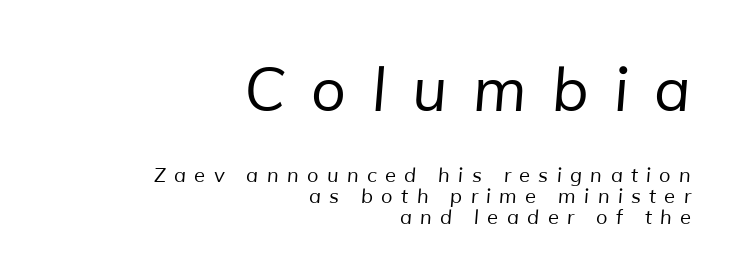
The area under the type is left untouched. The composition opens big and finishes small. If you drew a ruler down the right edge, every line would touch it. The letters carry no serifs — their stems end cleanly without finishing strokes. The letters advance in unequal steps, a hallmark of proportional type.
